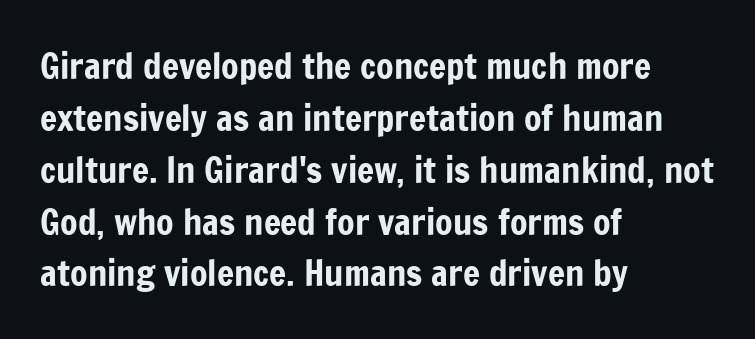
The image shows 36 px condensed sans-serif type, upright; set left-aligned, normal line spacing (1.44x), normal letter spacing, not underlined; low stroke contrast and a medium x-height.
